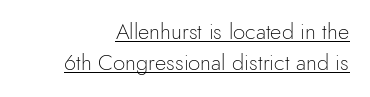
Ink coverage per letter is moderate at most. Is there any slant? The stems are plumb. Inter-character spacing is left at the font's built-in metrics. Students, observe: this is what conventionally led text looks like.
